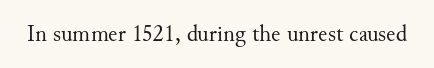
{"italic": "no", "bold": "no", "underline": "no", "letter_spacing": "normal", "letter_spacing_em": 0.0, "glyph_px": 23}
